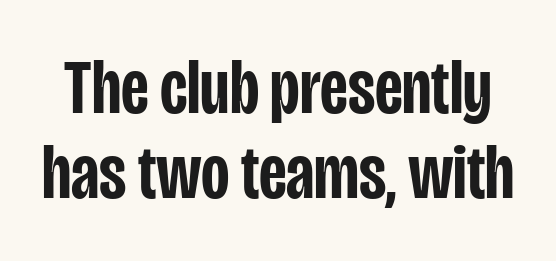
The characters display no serif detailing; their extremities are plain. Descender tails drop into unmarked territory. This block would grow much taller if given ordinary leading; it's compressed now. You can tell it's not italic because the verticals are truly vertical. Think of a printed novel: that variable character pitch is what you see here.
